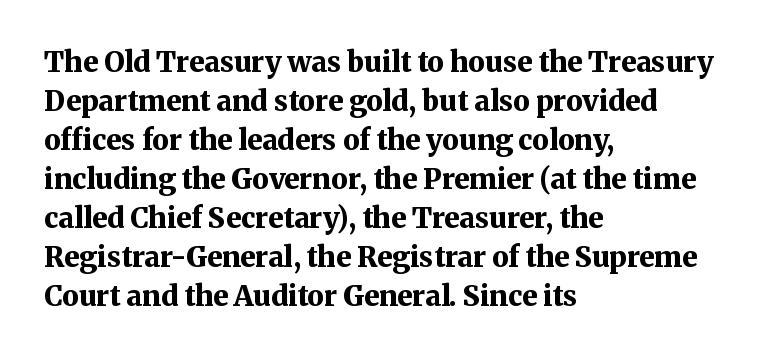
Between one letter and the next there's only the usual sliver of space. Heft: maximum for text — a bold. A clean baseline with only descenders dipping below it. If you drew a line through each stem, it would be perfectly vertical. Each line starts at the same left margin while the right side varies.
